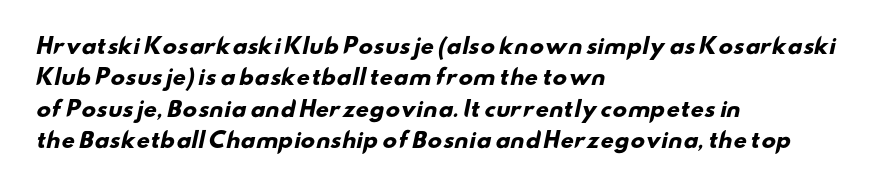
Q: Is the text bold? A: Yes.
Q: Is the text underlined? A: No.
Q: How is the paragraph aligned? A: Left-aligned.
Q: Is the spacing between letters normal or unusually wide? A: Normal.
Q: Is the spacing between lines tight, normal or loose? A: Normal.
